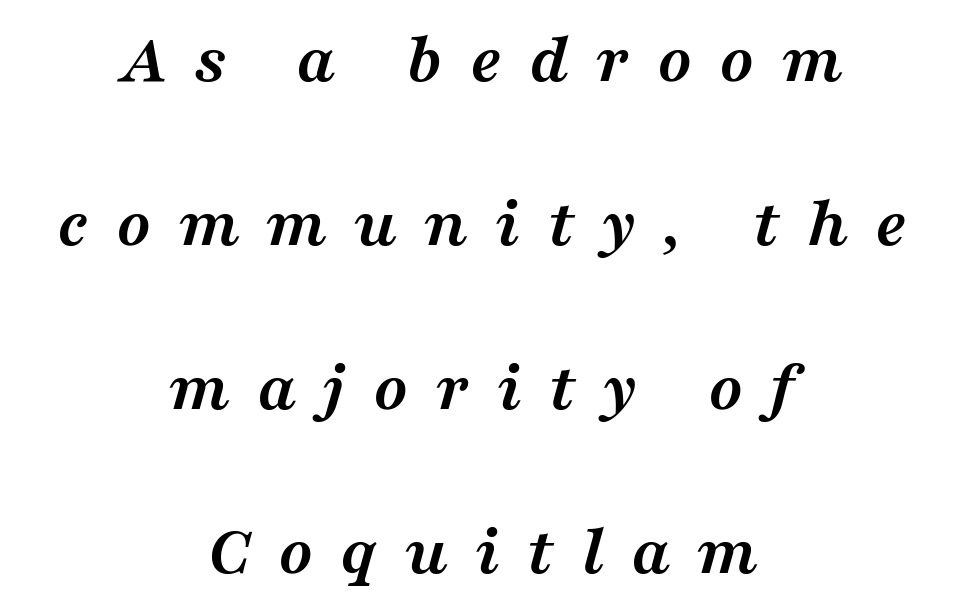
Q: Is the text bold? A: Yes.
Q: Is the text italic (slanted)? A: Yes, it leans right by about 16 degrees.
Q: Is the typeface a serif or a sans-serif typeface? A: Serif.
Q: Is the text underlined? A: No.
Q: How is the paragraph aligned? A: Centered.
Q: Is the spacing between letters normal or unusually wide? A: Unusually wide.
Q: Is the spacing between lines tight, normal or loose? A: Loose.
Q: Width (condensed, normal, or wide)? A: Wide.
Q: Stroke contrast? A: Medium.
Q: x-height? A: Medium.
Q: Monospaced? A: No.
